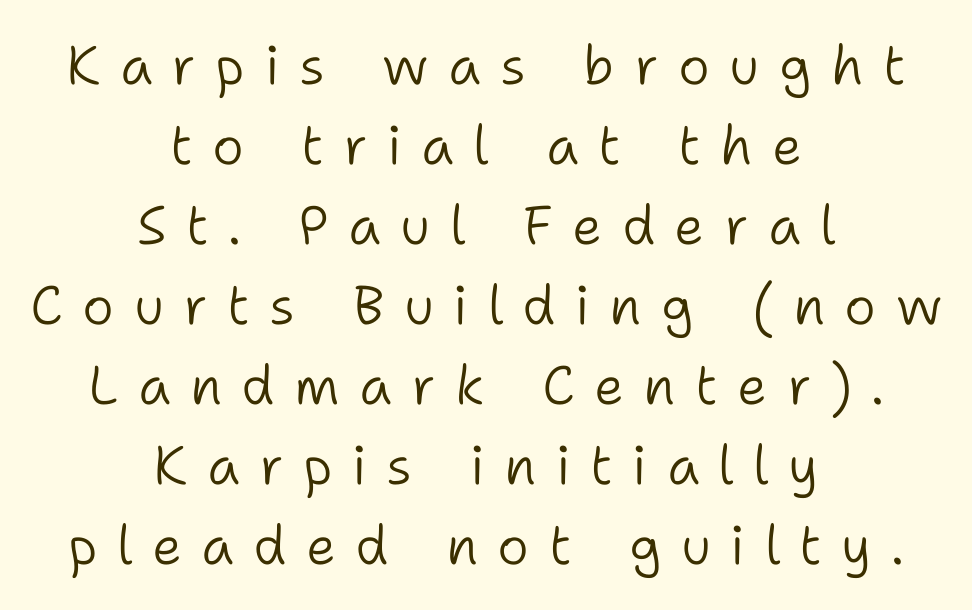
Q: Is the text bold? A: No.
Q: Is the text italic (slanted)? A: No, it is upright.
Q: Is the typeface a serif or a sans-serif typeface? A: Sans-serif.
Q: Is the text underlined? A: No.
Q: How is the paragraph aligned? A: Centered.
Q: Is the spacing between letters normal or unusually wide? A: Unusually wide.
Q: Is the spacing between lines tight, normal or loose? A: Normal.
Q: Width (condensed, normal, or wide)? A: Normal.
Q: Stroke contrast? A: Low.
Q: x-height? A: Medium.
Q: Monospaced? A: No.
